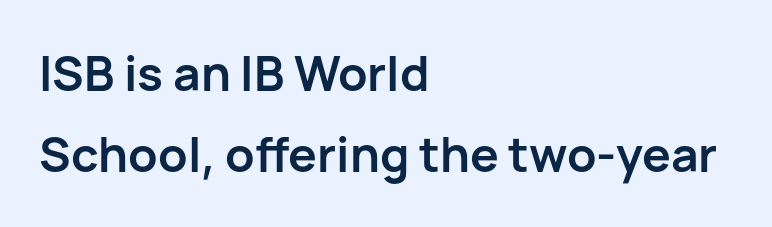
Q: Is the text bold? A: Yes.
Q: Is the text italic (slanted)? A: No, it is upright.
Q: Is the typeface a serif or a sans-serif typeface? A: Sans-serif.
Q: Is the text underlined? A: No.
Q: How is the paragraph aligned? A: Left-aligned.
Q: Is the spacing between letters normal or unusually wide? A: Normal.
Q: Is the spacing between lines tight, normal or loose? A: Normal.
Q: Width (condensed, normal, or wide)? A: Normal.
Q: Stroke contrast? A: Low.
Q: x-height? A: Medium.
Q: Monospaced? A: No.
